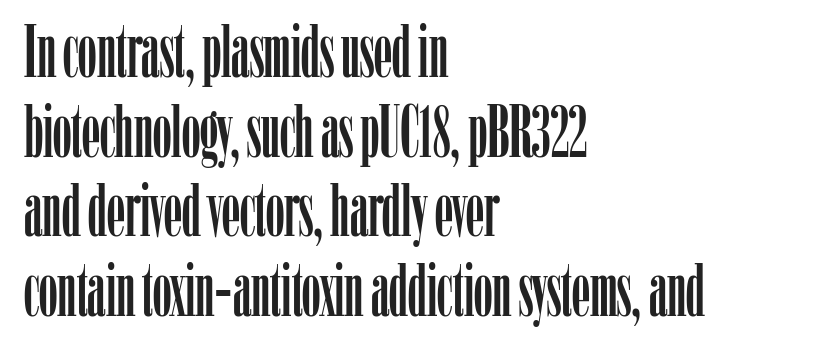
{"serif": "yes", "italic": "no", "width": "condensed", "stroke_contrast": "low", "x_height": "medium", "monospaced": "no", "underline": "no", "align": "left", "line_spacing": "tight", "line_spacing_ratio": 1.09, "letter_spacing": "normal", "letter_spacing_em": 0.0, "glyph_px": 73}
